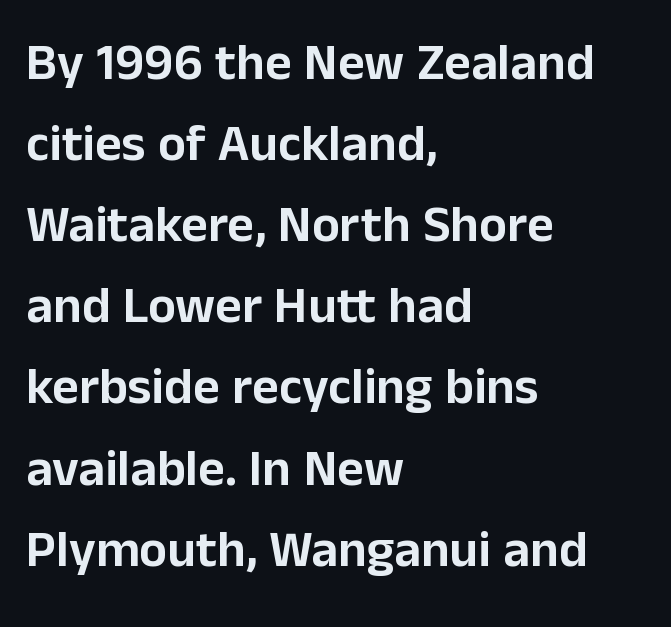
{"serif": "no", "italic": "no", "width": "normal", "stroke_contrast": "low", "x_height": "medium", "monospaced": "no", "underline": "no", "align": "left", "line_spacing": "normal", "line_spacing_ratio": 1.56, "letter_spacing": "normal", "letter_spacing_em": 0.0, "glyph_px": 52}
